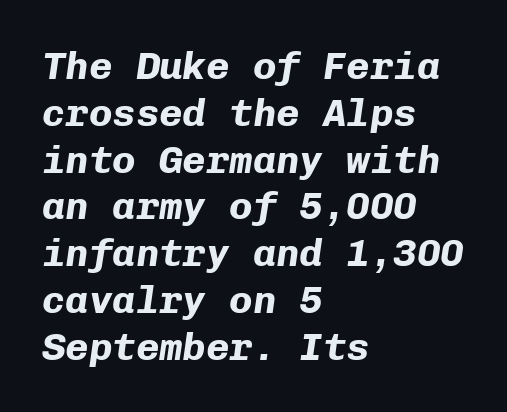
The image shows 39 px bold type, italic (leaning right), monospaced; set left-aligned, line spacing 1.2x, normal letter spacing, not underlined; low stroke contrast and a medium x-height.
